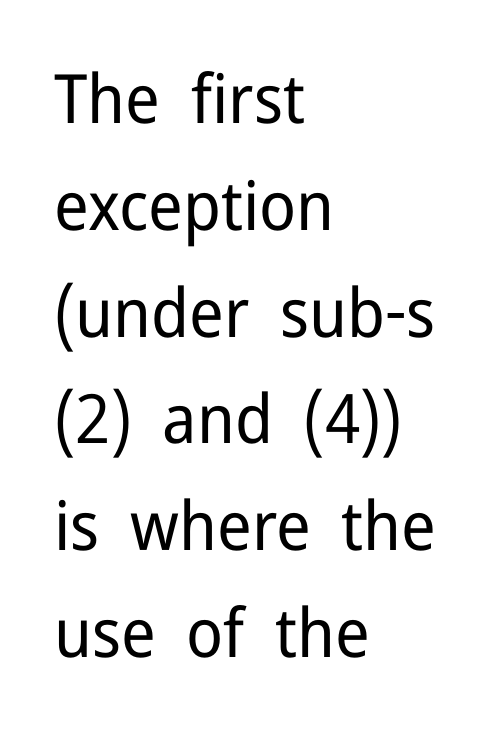
Italic: no, the glyphs are upright roman. This sample has the flowing, uneven cadence of proportional lettering. Check the space under the baseline: it is left empty. Each new line begins a customary step beneath the previous one. Unlike a traditional serif, this face leaves its strokes unadorned.
